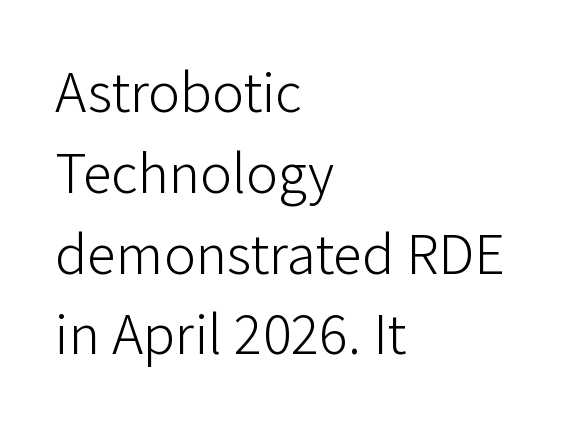
{"serif": "no", "italic": "no", "bold": "no", "weight": "light", "width": "normal", "stroke_contrast": "low", "x_height": "medium", "monospaced": "no", "underline": "no", "align": "left", "line_spacing": "normal", "line_spacing_ratio": 1.37, "letter_spacing": "normal", "letter_spacing_em": 0.0, "glyph_px": 59}
